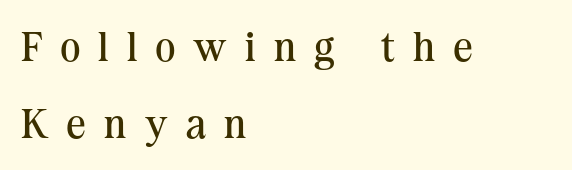
{"serif": "yes", "italic": "no", "bold": "no", "weight": "regular", "width": "normal", "stroke_contrast": "medium", "x_height": "medium", "monospaced": "no", "underline": "no", "align": "left", "line_spacing_ratio": 1.83, "letter_spacing": "wide", "letter_spacing_em": 0.44, "glyph_px": 42}
